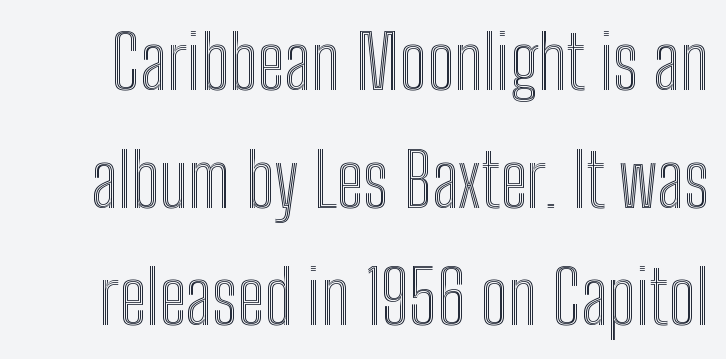
Spacing verdict: proportional, widths tailored to each character. Normally led — the rows are evenly, conventionally spaced. This rendering leaves character spacing at its baseline value. Check the space under the baseline: it is left empty. When letters stand straight like this, we call the style roman or upright.
